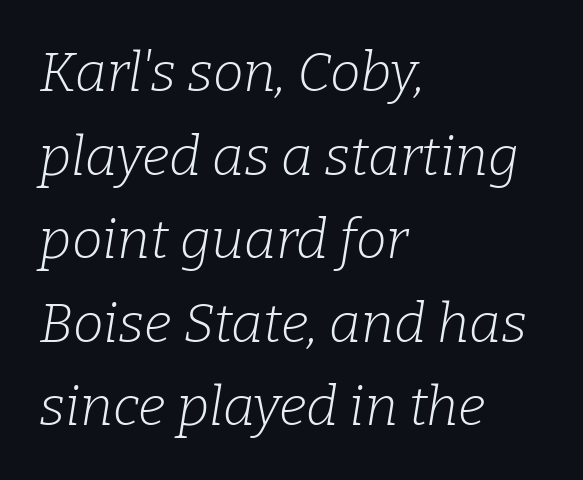
These lines keep a tight, regular rhythm from letter to letter. A clean baseline with only descenders dipping below it. The weight tops out at a normal text grade. The block of text has a typical density, with ordinary space between rows. These lines stack with their left ends in a neat column.
